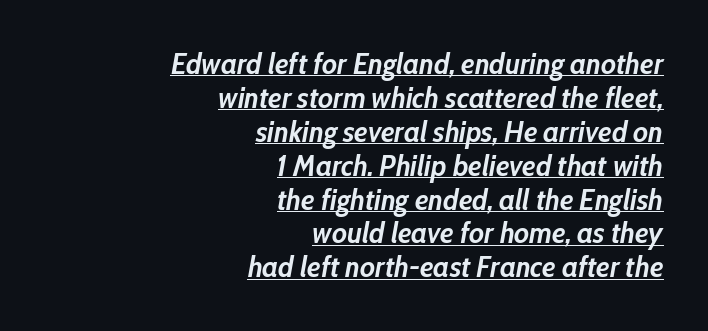
Q: Is the text bold? A: Yes.
Q: Is the text italic (slanted)? A: Yes, it leans right by about 10 degrees.
Q: Is the text underlined? A: Yes.
Q: How is the paragraph aligned? A: Right-aligned.
Q: Is the spacing between letters normal or unusually wide? A: Normal.
Q: Is the spacing between lines tight, normal or loose? A: Tight.
Q: Width (condensed, normal, or wide)? A: Condensed.
Q: Stroke contrast? A: Low.
Q: x-height? A: Medium.
Q: Monospaced? A: No.
